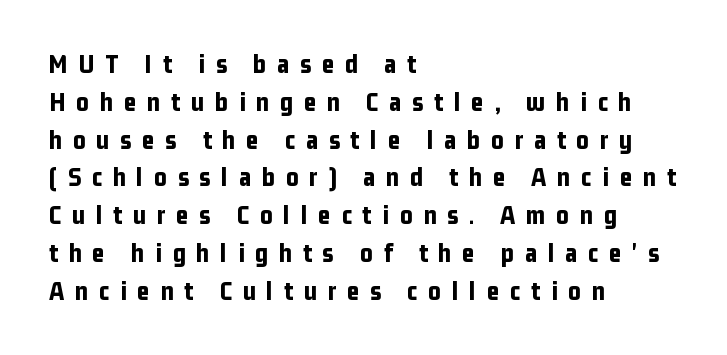
Lines of text with bare space underneath. These words are printed bold, with thick strokes throughout. Horizontally, the lines are justified to the leading edge only. One glance says typical: line gaps are just what's usual. Designer's note — italics off, roman on. There is plenty of visible air inserted between adjacent glyphs.
